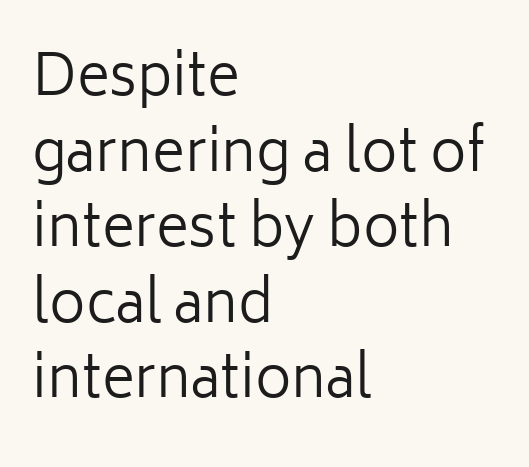
Characters remain perfectly vertical along every line. Look at the tracking — it's just the regular setting, nothing added. Is the type heavy? It reads as light-to-regular instead. Looks like regular typesetting: each glyph gets only the width it needs. The zone under the glyphs is completely vacant.
